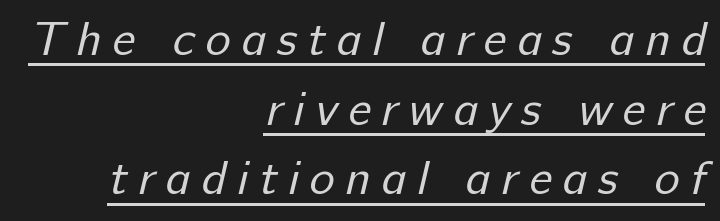
The passage shown is typeset with a sans-serif family. Stroke thickness stays within the range of a standard reading face or lighter. Spacing verdict: proportional, widths tailored to each character. The paragraph shown leans on its right margin. The tracking jumps out immediately: characters are airy and widely separated. A typesetter would call this leading conventional body-copy spacing.
